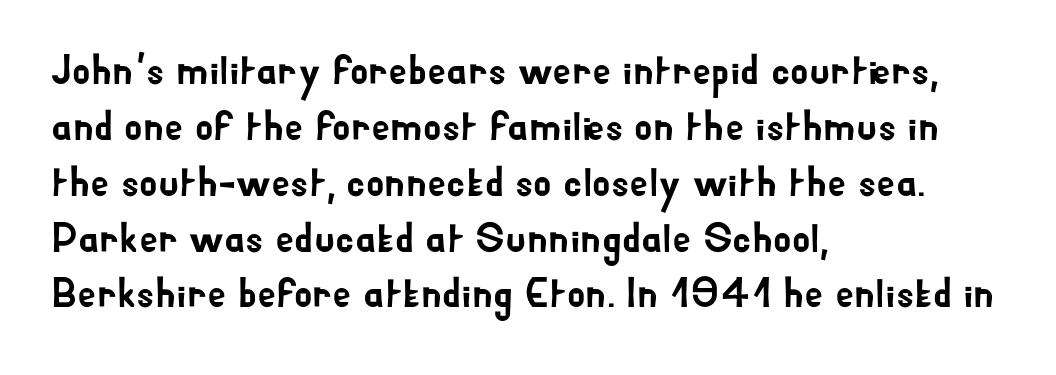
{"serif": "no", "italic": "no", "width": "normal", "stroke_contrast": "low", "x_height": "small", "monospaced": "no", "underline": "no", "align": "left", "line_spacing": "normal", "line_spacing_ratio": 1.33, "letter_spacing": "normal", "letter_spacing_em": 0.0, "glyph_px": 42}
